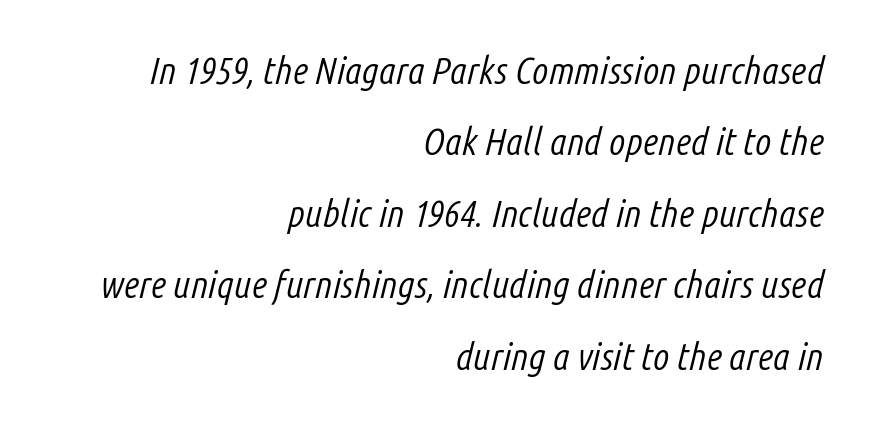
The lines are quadded right. Vertical stems look standard width or narrower in stroke. There's an unmistakable incline to the writing here. This sample uses plain, unmodified letter spacing. You could not count columns in this text — the font is proportionally spaced. Only glyphs here, with clear space below each row.
